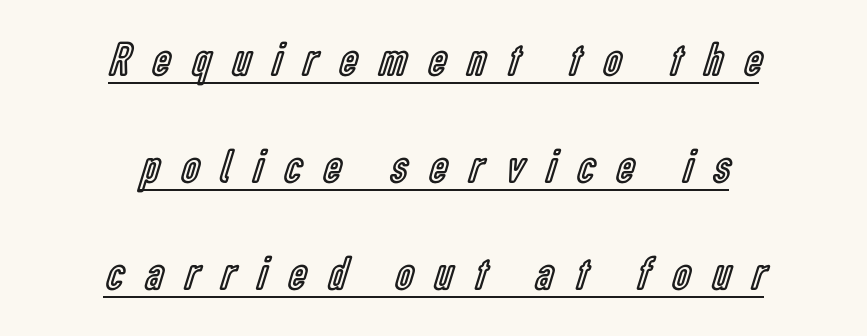
{"width": "condensed", "x_height": "medium", "monospaced": "no", "underline": "yes", "align": "center", "line_spacing": "loose", "line_spacing_ratio": 2.23, "letter_spacing": "wide", "letter_spacing_em": 0.47, "glyph_px": 48}
